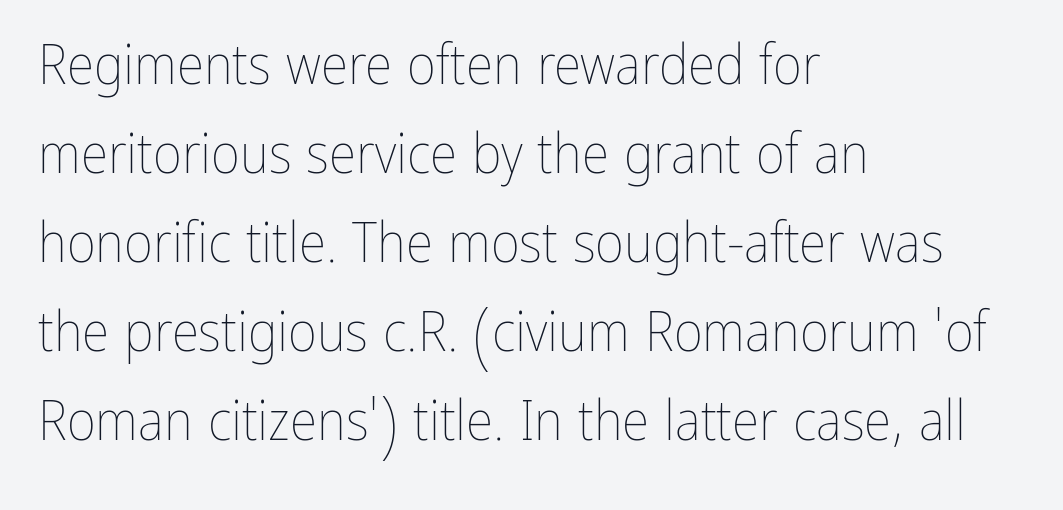
Q: Is the text bold? A: No.
Q: Is the text italic (slanted)? A: No, it is upright.
Q: Is the text underlined? A: No.
Q: How is the paragraph aligned? A: Left-aligned.
Q: Is the spacing between letters normal or unusually wide? A: Normal.
Q: Is the spacing between lines tight, normal or loose? A: Normal.
Q: Width (condensed, normal, or wide)? A: Condensed.
Q: Stroke contrast? A: Low.
Q: x-height? A: Medium.
Q: Monospaced? A: No.
